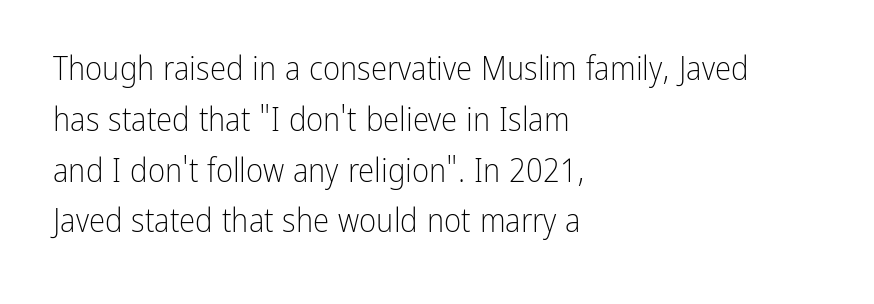
{"serif": "no", "italic": "no", "bold": "no", "weight": "light", "width": "condensed", "stroke_contrast": "low", "x_height": "medium", "monospaced": "no", "underline": "no", "align": "left", "line_spacing": "normal", "line_spacing_ratio": 1.54, "letter_spacing": "normal", "letter_spacing_em": 0.0, "glyph_px": 33}
